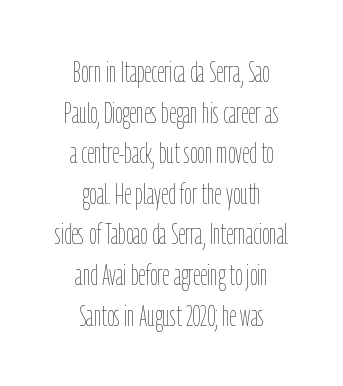
Looks like regular typesetting: each glyph gets only the width it needs. Each stroke keeps to a modest, everyday thickness or less. The typography opts for an upright posture over an oblique one. The glyphs are unaccompanied by any horizontal stroke below them. The passage shown has conventional tracking throughout.
